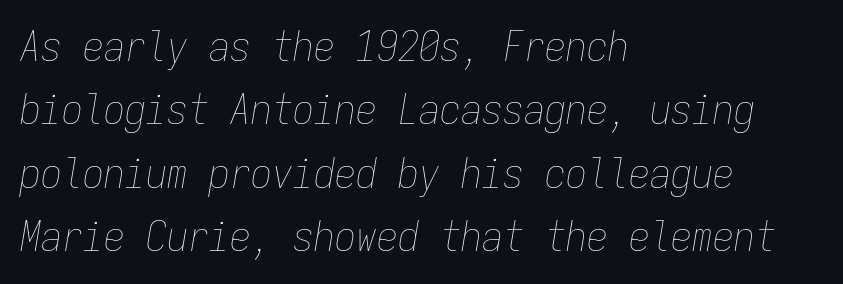
The characters are drawn with everyday or finer stroke widths. Here the designer chose a console-style face with uniform glyph widths. If you measured baseline to baseline, you'd find a middling distance. Is the letter spacing exaggerated? No — it looks like the ordinary default. Designer's note — italics engaged. The compositor pushed each line to the left boundary.
